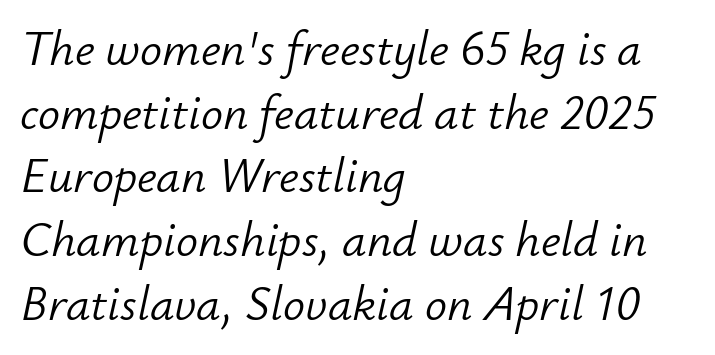
{"italic": "yes", "lean": "right", "slant_degrees": 12, "bold": "no", "weight": "light", "width": "normal", "stroke_contrast": "low", "x_height": "small", "monospaced": "no", "underline": "no", "align": "left", "line_spacing": "normal", "line_spacing_ratio": 1.3, "letter_spacing": "normal", "letter_spacing_em": 0.0, "glyph_px": 49}
